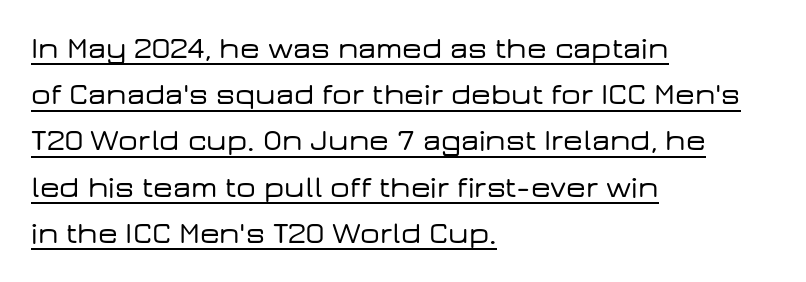
{"serif": "no", "italic": "no", "width": "wide", "stroke_contrast": "low", "x_height": "medium", "monospaced": "no", "underline": "yes", "align": "left", "line_spacing": "normal", "line_spacing_ratio": 1.49, "letter_spacing": "normal", "letter_spacing_em": 0.0, "glyph_px": 31}
